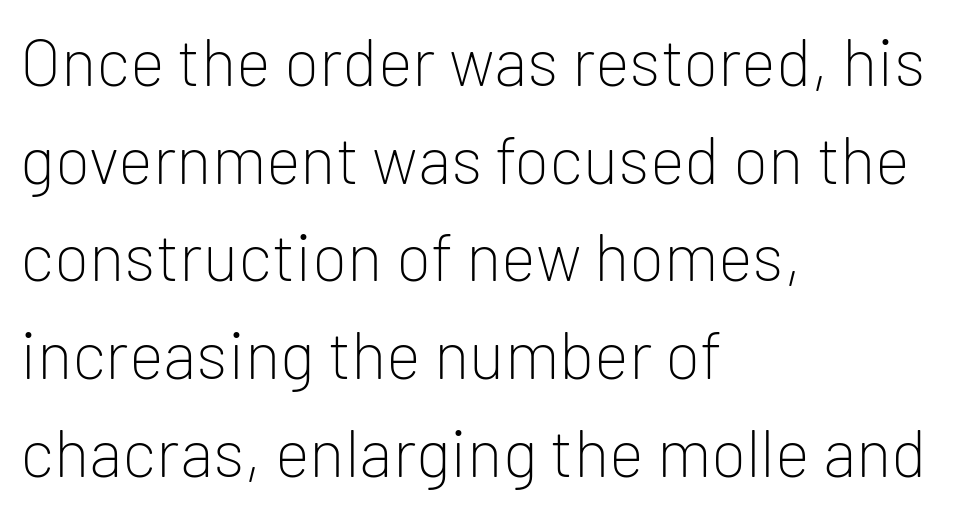
{"serif": "no", "italic": "no", "bold": "no", "weight": "light", "width": "normal", "stroke_contrast": "low", "x_height": "medium", "monospaced": "no", "underline": "no", "align": "left", "line_spacing": "normal", "line_spacing_ratio": 1.48, "letter_spacing": "normal", "letter_spacing_em": 0.0, "glyph_px": 66}
